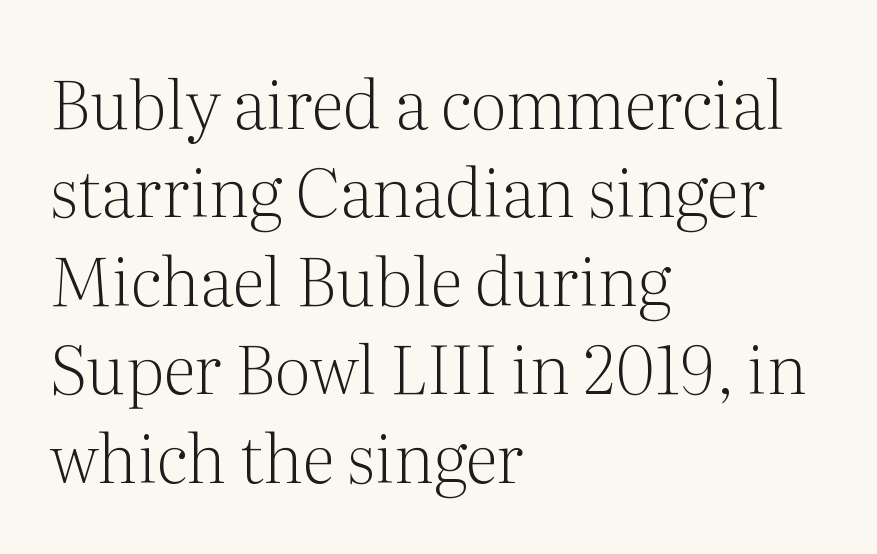
The image shows 67 px light serif type, upright; set left-aligned, normal line spacing (1.32x), normal letter spacing, not underlined; medium stroke contrast and a medium x-height.
